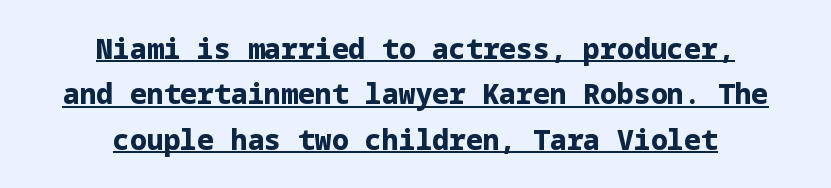
Notice how the stems are strictly vertical — no italics here. How would I describe the line gaps? Plain and ordinary. Notice how the passage keeps no hard edge, just a central spine. What stands out about the letter spacing? Nothing — it is the standard amount.
